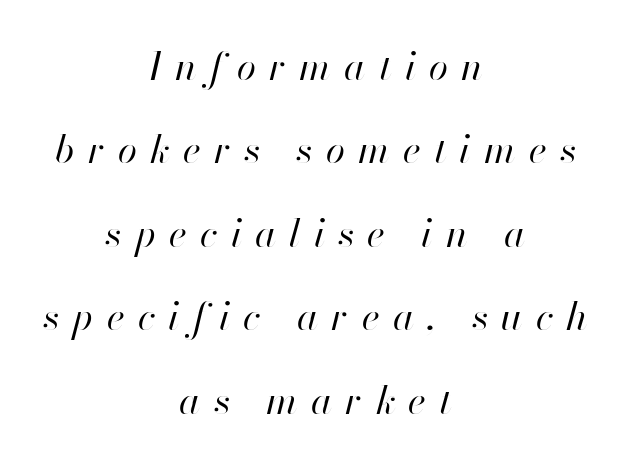
Q: Is the text bold? A: No.
Q: Is the text italic (slanted)? A: Yes, it leans right by about 13 degrees.
Q: Is the text underlined? A: No.
Q: How is the paragraph aligned? A: Centered.
Q: Is the spacing between letters normal or unusually wide? A: Unusually wide.
Q: Is the spacing between lines tight, normal or loose? A: Loose.
Q: Width (condensed, normal, or wide)? A: Normal.
Q: Stroke contrast? A: High.
Q: x-height? A: Small.
Q: Monospaced? A: No.
